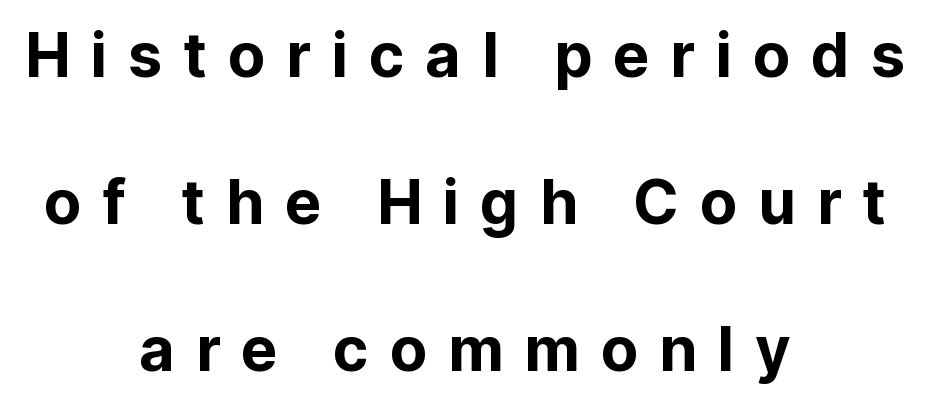
Q: Is the text italic (slanted)? A: No, it is upright.
Q: Is the typeface a serif or a sans-serif typeface? A: Sans-serif.
Q: Is the text underlined? A: No.
Q: How is the paragraph aligned? A: Centered.
Q: Is the spacing between letters normal or unusually wide? A: Unusually wide.
Q: Is the spacing between lines tight, normal or loose? A: Loose.
Q: Width (condensed, normal, or wide)? A: Normal.
Q: Stroke contrast? A: Low.
Q: x-height? A: Medium.
Q: Monospaced? A: No.
